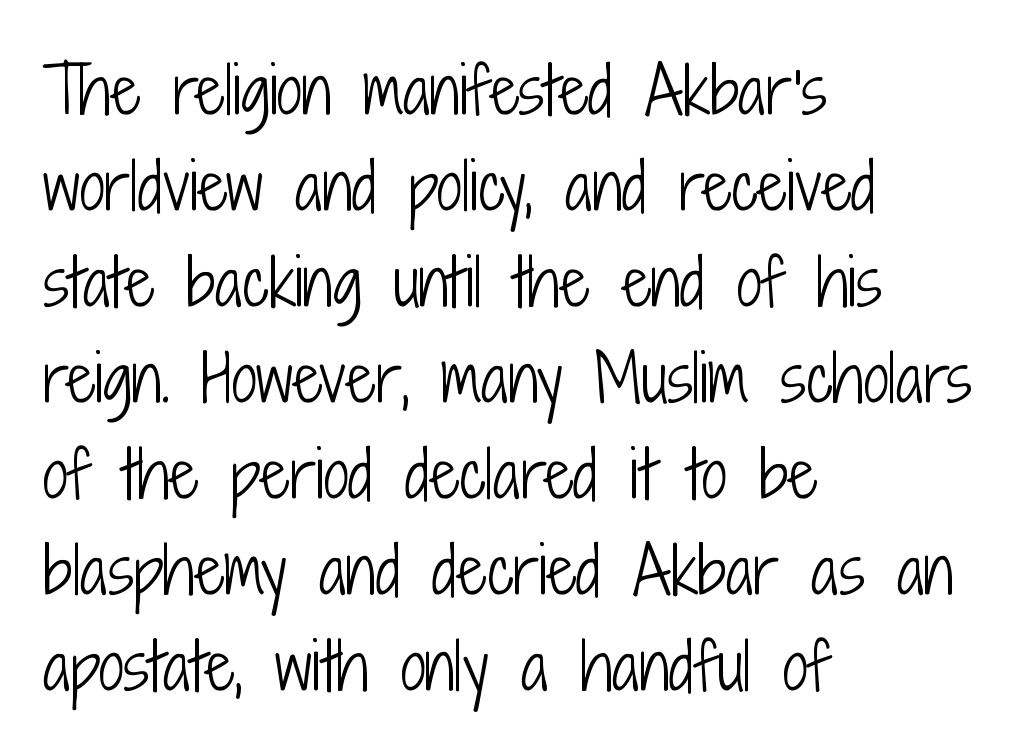
Q: Is the text bold? A: No.
Q: Is the text italic (slanted)? A: No, it is upright.
Q: Is the typeface a serif or a sans-serif typeface? A: Sans-serif.
Q: Is the text underlined? A: No.
Q: How is the paragraph aligned? A: Left-aligned.
Q: Is the spacing between letters normal or unusually wide? A: Normal.
Q: Is the spacing between lines tight, normal or loose? A: Normal.
Q: Width (condensed, normal, or wide)? A: Condensed.
Q: Stroke contrast? A: Low.
Q: x-height? A: Medium.
Q: Monospaced? A: No.
